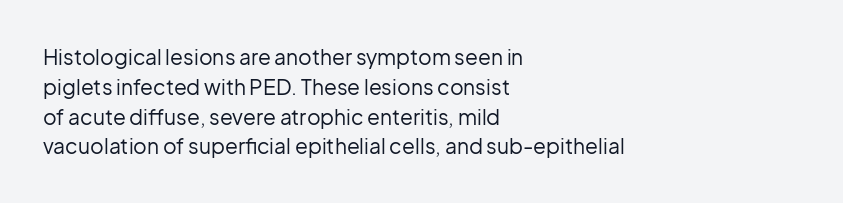
Q: Is the text bold? A: No.
Q: Is the text italic (slanted)? A: No, it is upright.
Q: Is the text underlined? A: No.
Q: How is the paragraph aligned? A: Left-aligned.
Q: Is the spacing between letters normal or unusually wide? A: Normal.
Q: Is the spacing between lines tight, normal or loose? A: Normal.
